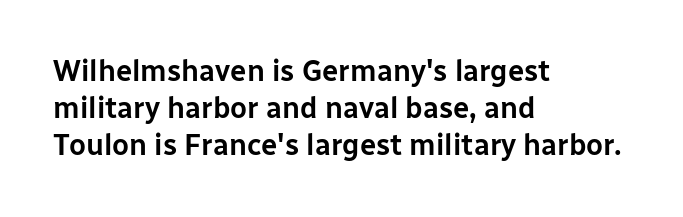
The image shows 29 px sans-serif type, upright; set left-aligned, normal line spacing (1.28x), normal letter spacing, not underlined; low stroke contrast and a medium x-height.
